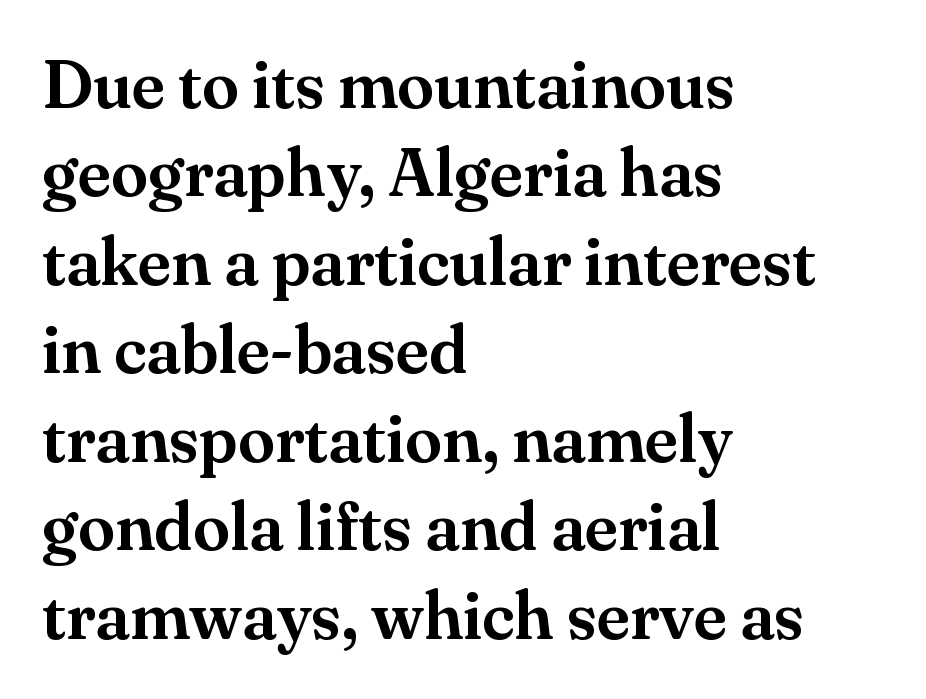
Q: Is the text italic (slanted)? A: No, it is upright.
Q: Is the typeface a serif or a sans-serif typeface? A: Serif.
Q: Is the text underlined? A: No.
Q: How is the paragraph aligned? A: Left-aligned.
Q: Is the spacing between letters normal or unusually wide? A: Normal.
Q: Is the spacing between lines tight, normal or loose? A: Normal.
Q: Width (condensed, normal, or wide)? A: Normal.
Q: Stroke contrast? A: Medium.
Q: x-height? A: Small.
Q: Monospaced? A: No.
